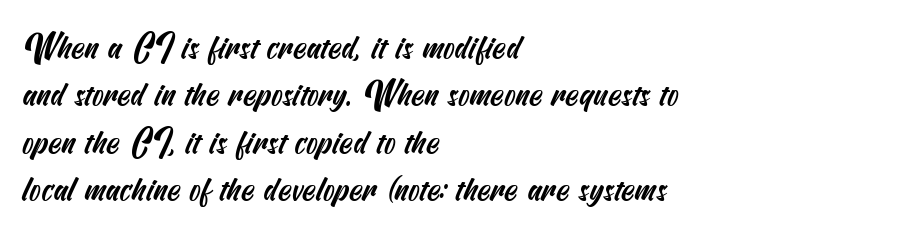
Casual observation: everything's shoved over to the left. The string is rendered with underlining switched off. This block has exactly the height ordinary leading produces. Unlike a traditional serif, this face leaves its strokes unadorned. Default kerning and tracking; the words read as compact shapes.
